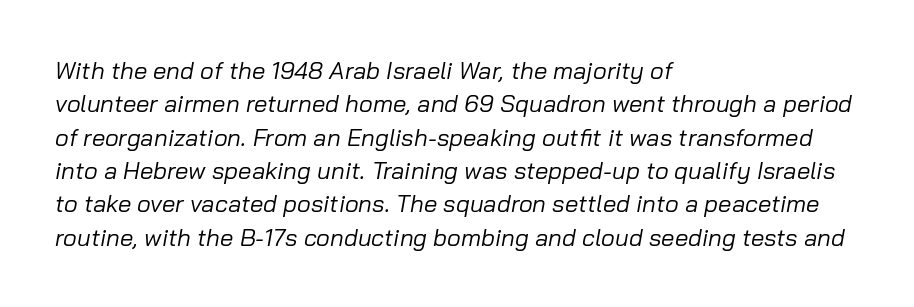
Has an underline been added? It has not. There is no visible air inserted between adjacent glyphs. Does the copy run flush right? No — it runs flush left. Is the stroke heavy? The answer is a plain regular-or-lighter. These lines sit exactly where default settings would place them.
